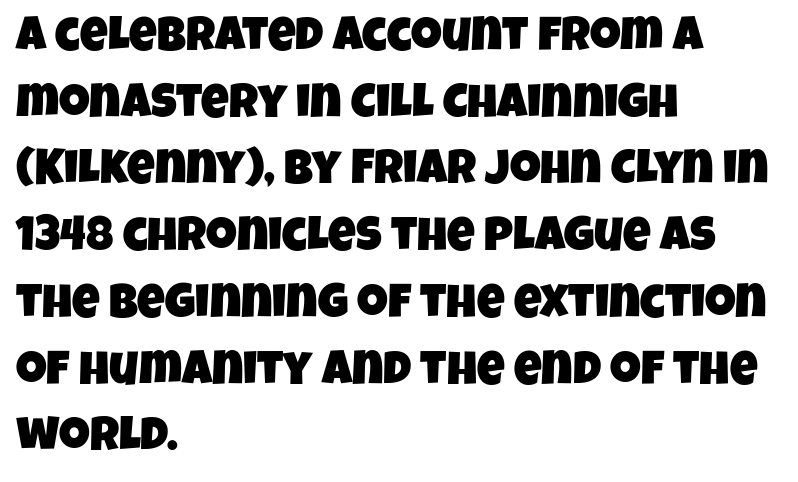
Q: Is the typeface a serif or a sans-serif typeface? A: Sans-serif.
Q: Is the text underlined? A: No.
Q: How is the paragraph aligned? A: Left-aligned.
Q: Is the spacing between letters normal or unusually wide? A: Normal.
Q: Is the spacing between lines tight, normal or loose? A: Normal.
Q: Width (condensed, normal, or wide)? A: Condensed.
Q: Stroke contrast? A: Low.
Q: x-height? A: Large.
Q: Monospaced? A: No.
